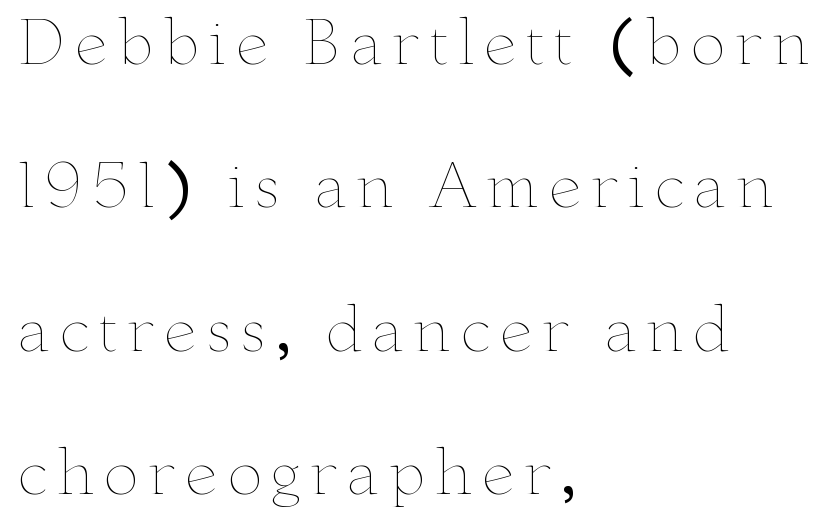
The ragged edge is on the right, which tells us the setting is flush left. Do the letters lean? They stand straight. Looks like regular typesetting: each glyph gets only the width it needs. The letterforms sit at book weight or below.
